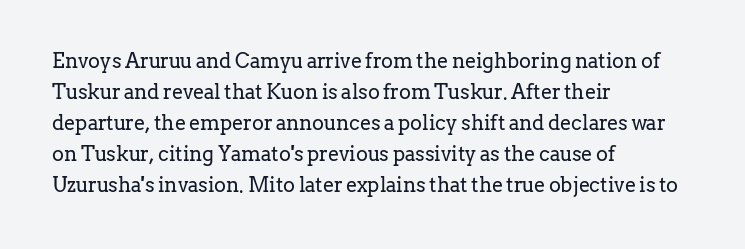
Q: Is the text bold? A: No.
Q: Is the text italic (slanted)? A: No, it is upright.
Q: Is the text underlined? A: No.
Q: How is the paragraph aligned? A: Left-aligned.
Q: Is the spacing between letters normal or unusually wide? A: Normal.
Q: Is the spacing between lines tight, normal or loose? A: Normal.
